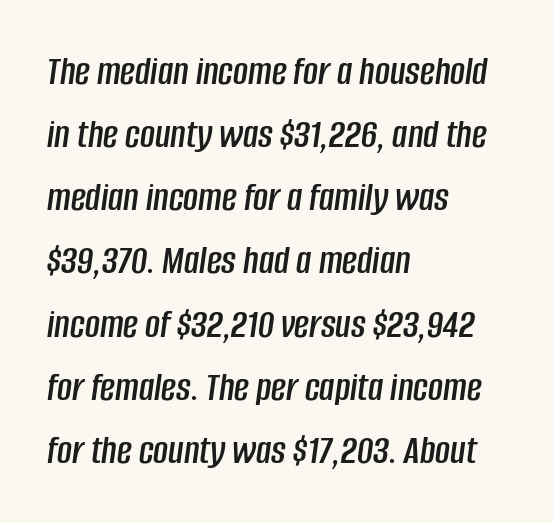
The image shows 41 px condensed type, italic (leaning right); set left-aligned, normal line spacing (1.54x), normal letter spacing, not underlined; low stroke contrast and a large x-height.
